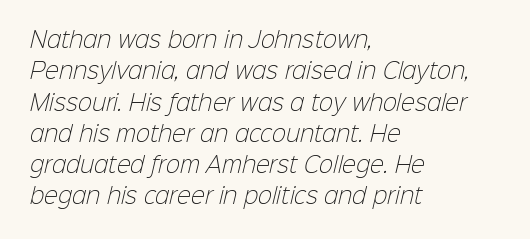
Horizontally, the lines are justified to the leading edge only. The space directly below the letters is spotless. There is no visible air inserted between adjacent glyphs. The face looks like a standard text weight, possibly lighter.
